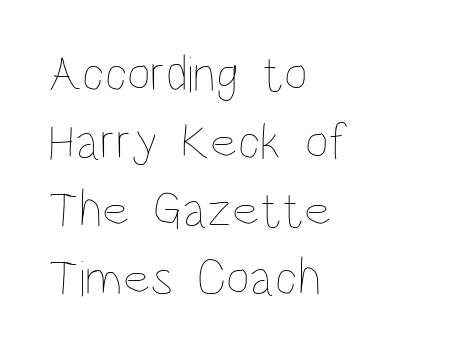
Q: Is the text bold? A: No.
Q: Is the text italic (slanted)? A: No, it is upright.
Q: Is the text underlined? A: No.
Q: How is the paragraph aligned? A: Left-aligned.
Q: Is the spacing between letters normal or unusually wide? A: Normal.
Q: Is the spacing between lines tight, normal or loose? A: Normal.
Q: Width (condensed, normal, or wide)? A: Condensed.
Q: Stroke contrast? A: Low.
Q: x-height? A: Large.
Q: Monospaced? A: No.
